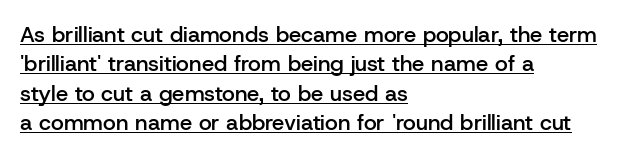
Tracking value appears to be zero — textbook default spacing. The letters stand straight up with perfectly vertical stems. Set as a demibold, roughly 600 on the weight scale. The words here are underlined.
